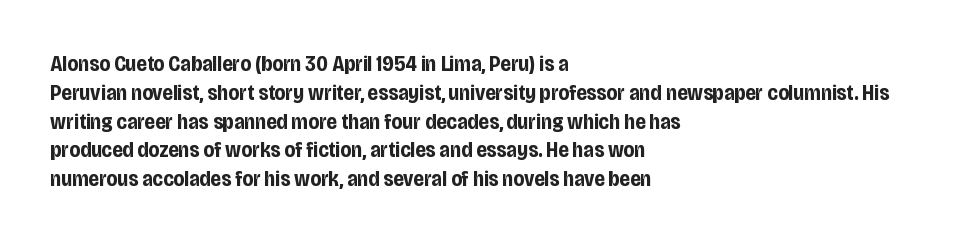
Q: Is the text bold? A: Yes.
Q: Is the text italic (slanted)? A: No, it is upright.
Q: Is the text underlined? A: No.
Q: How is the paragraph aligned? A: Left-aligned.
Q: Is the spacing between letters normal or unusually wide? A: Normal.
Q: Is the spacing between lines tight, normal or loose? A: Normal.
